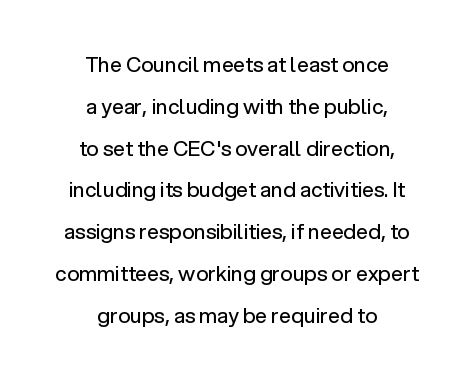
{"italic": "no", "bold": "no", "underline": "no", "align": "center", "line_spacing": "loose", "line_spacing_ratio": 1.99, "letter_spacing": "normal", "letter_spacing_em": 0.0, "glyph_px": 21}
